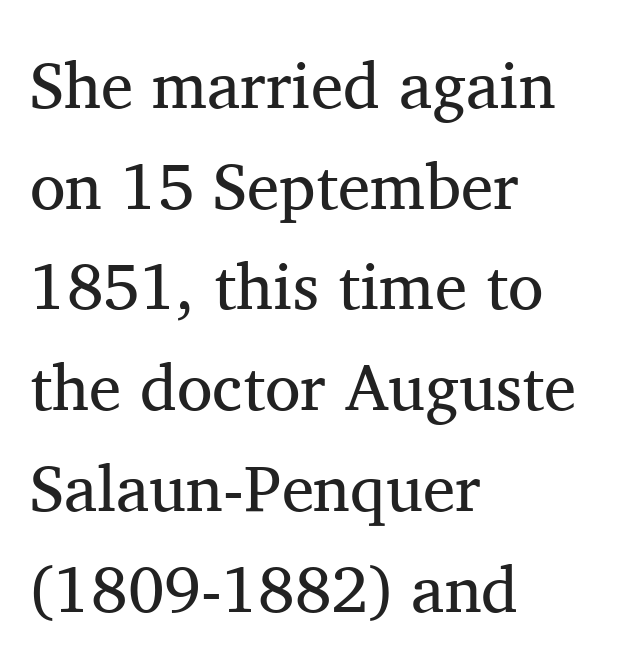
Q: Is the text bold? A: No.
Q: Is the text italic (slanted)? A: No, it is upright.
Q: Is the typeface a serif or a sans-serif typeface? A: Serif.
Q: Is the text underlined? A: No.
Q: How is the paragraph aligned? A: Left-aligned.
Q: Is the spacing between letters normal or unusually wide? A: Normal.
Q: Is the spacing between lines tight, normal or loose? A: Normal.
Q: Width (condensed, normal, or wide)? A: Normal.
Q: Stroke contrast? A: Medium.
Q: x-height? A: Medium.
Q: Monospaced? A: No.
